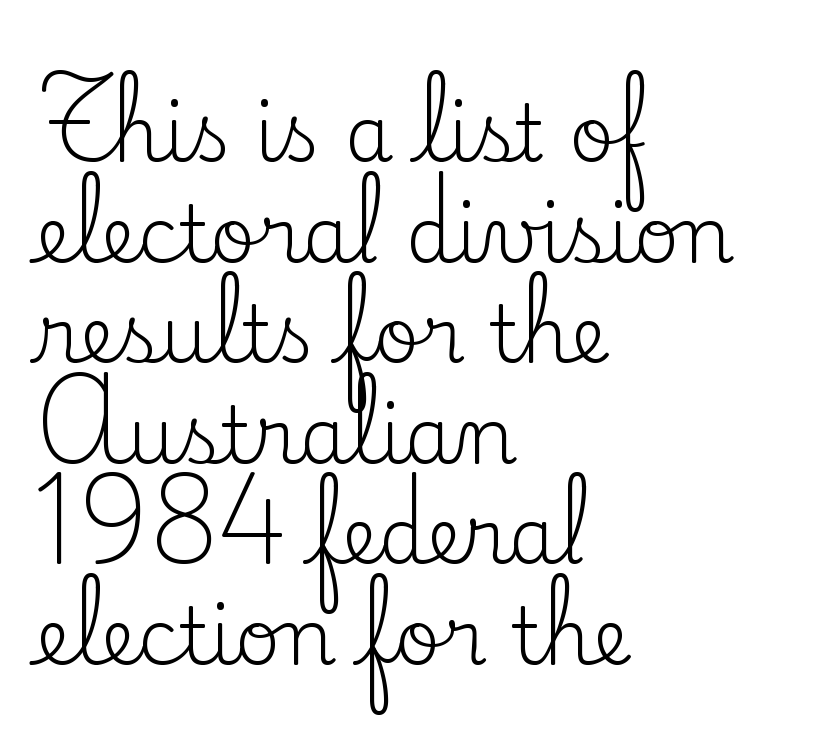
Is this a fixed-width face? No — the glyphs have proportional, varying widths. Does the copy run flush right? No — it runs flush left. Only glyphs here, with clear space below each row. Leading matches the norm, producing a regular column.
